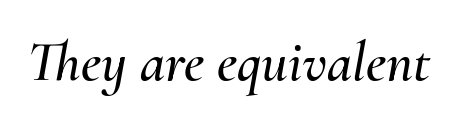
Q: Is the text italic (slanted)? A: Yes, it leans right by about 10 degrees.
Q: Is the text underlined? A: No.
Q: Is the spacing between letters normal or unusually wide? A: Normal.
Q: Width (condensed, normal, or wide)? A: Normal.
Q: Stroke contrast? A: Medium.
Q: x-height? A: Small.
Q: Monospaced? A: No.
